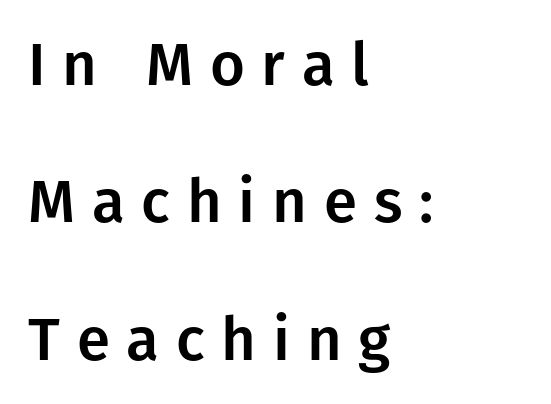
Q: Is the text italic (slanted)? A: No, it is upright.
Q: Is the typeface a serif or a sans-serif typeface? A: Sans-serif.
Q: Is the text underlined? A: No.
Q: How is the paragraph aligned? A: Left-aligned.
Q: Is the spacing between letters normal or unusually wide? A: Unusually wide.
Q: Is the spacing between lines tight, normal or loose? A: Loose.
Q: Width (condensed, normal, or wide)? A: Normal.
Q: Stroke contrast? A: Low.
Q: x-height? A: Medium.
Q: Monospaced? A: No.
